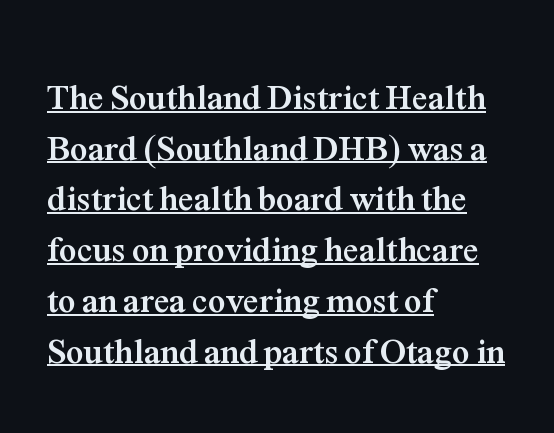
Q: Is the text bold? A: Yes.
Q: Is the text italic (slanted)? A: No, it is upright.
Q: Is the typeface a serif or a sans-serif typeface? A: Serif.
Q: Is the text underlined? A: Yes.
Q: How is the paragraph aligned? A: Left-aligned.
Q: Is the spacing between letters normal or unusually wide? A: Normal.
Q: Is the spacing between lines tight, normal or loose? A: Normal.
Q: Width (condensed, normal, or wide)? A: Normal.
Q: Stroke contrast? A: Medium.
Q: x-height? A: Medium.
Q: Monospaced? A: No.
